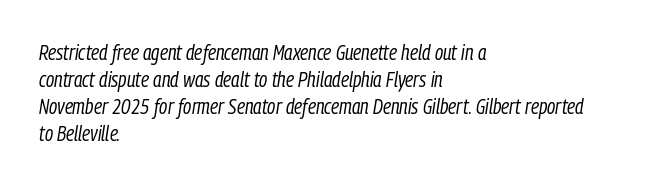
The gaps between neighbouring characters are ordinary and unremarkable. Does the lettering tilt? It does — this is italic. Leading matches the norm, producing a regular column. The rag falls on the right side of this text block. Letters rest on an invisible, unmarked baseline. Stems and bowls with no extra thickness — not bold.
